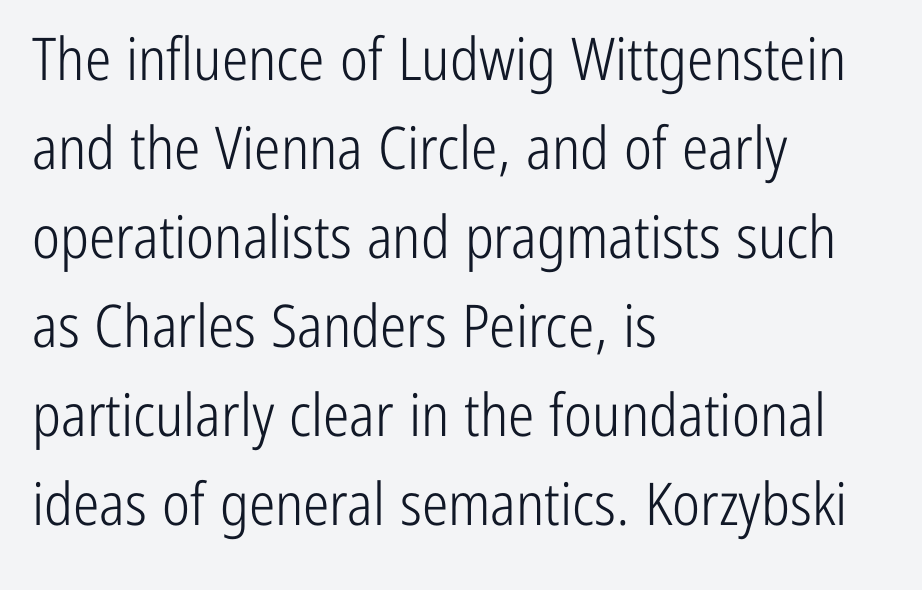
The image shows 59 px light, condensed sans-serif type, upright; set left-aligned, normal line spacing (1.51x), normal letter spacing, not underlined; low stroke contrast and a medium x-height.
